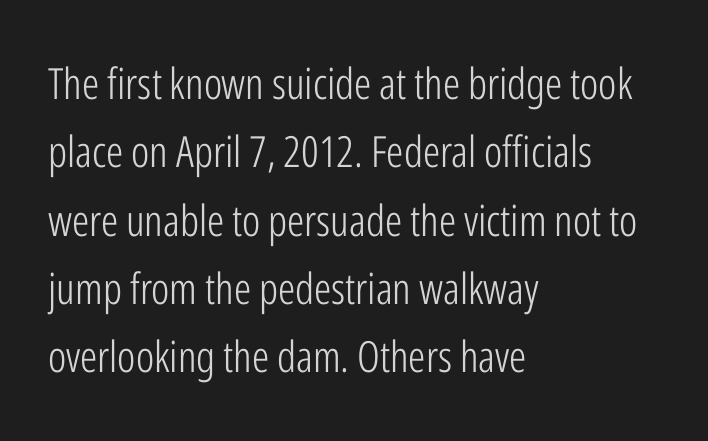
Layout note: lines flush left. Summary of vertical rhythm: regular, with standard interline spacing. You can tell from the bare stems that sans-serif type was used. Ordinary non-slanted type is in use.
